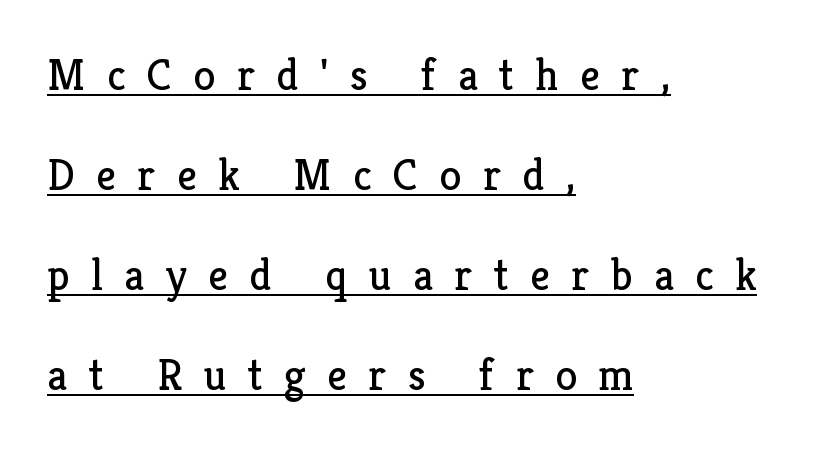
The type sits square on the baseline with zero lean. No heavy texture on the line: the type isn't bold. A typesetter would call this proportional, since set widths differ per character. This block would shrink considerably if given ordinary leading; it's expanded now.
